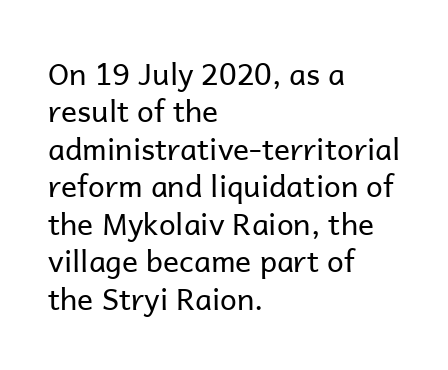
The block of text has a typical density, with ordinary space between rows. A clean baseline with only descenders dipping below it. Think of a printed novel: that variable character pitch is what you see here. Notice how the passage keeps a crisp vertical edge on the left only. Weight class: somewhere from thin through regular.
